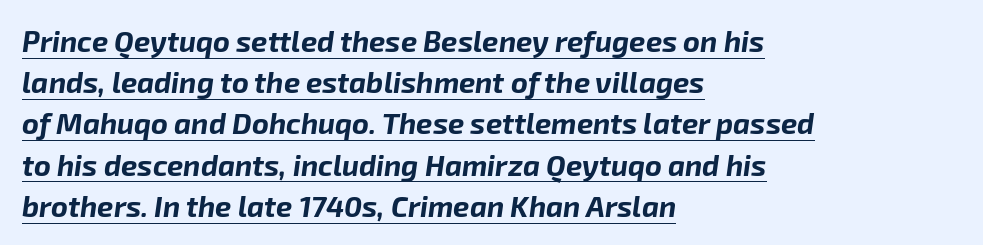
The image shows 29 px bold type, italic (leaning right); set left-aligned, normal line spacing (1.42x), normal letter spacing, underlined; low stroke contrast and a medium x-height.
